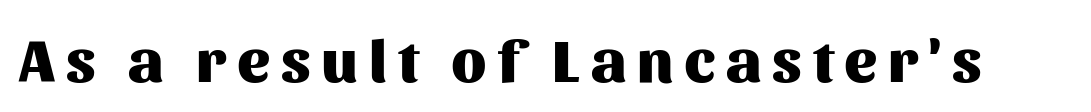
Q: Is the text bold? A: Yes.
Q: Is the text italic (slanted)? A: No, it is upright.
Q: Is the typeface a serif or a sans-serif typeface? A: Sans-serif.
Q: Is the text underlined? A: No.
Q: Width (condensed, normal, or wide)? A: Normal.
Q: Stroke contrast? A: Medium.
Q: x-height? A: Medium.
Q: Monospaced? A: No.
